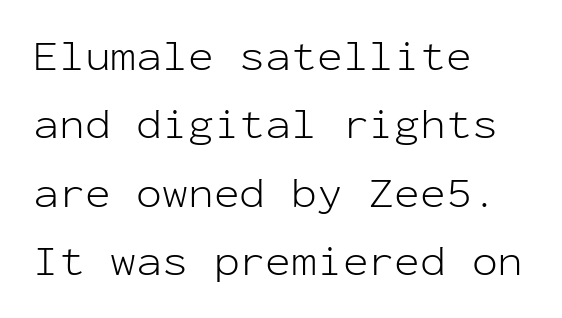
{"serif": "no", "italic": "no", "bold": "no", "weight": "light", "width": "normal", "stroke_contrast": "low", "x_height": "medium", "monospaced": "yes", "underline": "no", "align": "left", "line_spacing": "normal", "line_spacing_ratio": 1.59, "letter_spacing": "normal", "letter_spacing_em": 0.0, "glyph_px": 43}
